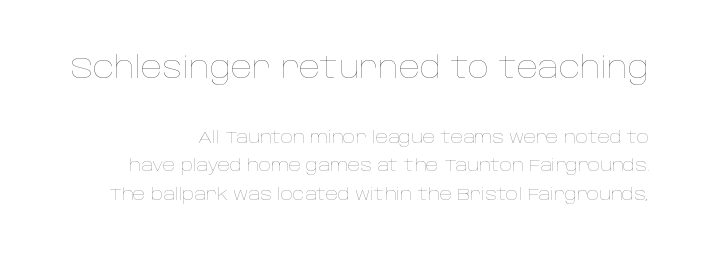
Q: Is the text bold? A: No.
Q: Is the text italic (slanted)? A: No, it is upright.
Q: Is the text underlined? A: No.
Q: Is the spacing between letters normal or unusually wide? A: Normal.
Q: Is the spacing between lines tight, normal or loose? A: Normal.
Q: Which block of text is set in a larger size, the first (top) or the second (bottom)? A: The first (top) one.
Q: Width (condensed, normal, or wide)? A: Normal.
Q: Stroke contrast? A: Low.
Q: x-height? A: Large.
Q: Monospaced? A: No.
